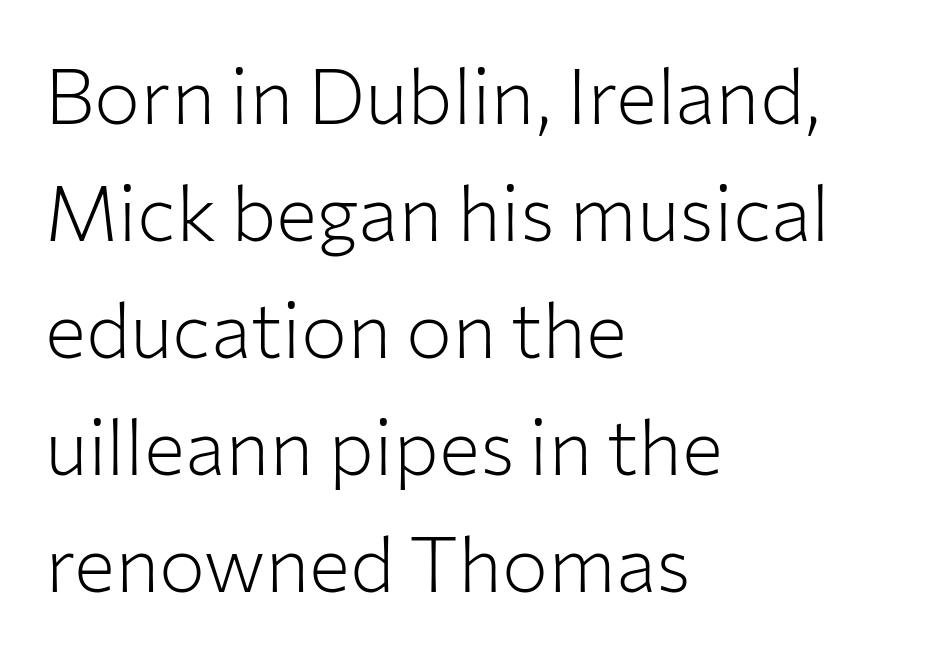
Q: Is the text bold? A: No.
Q: Is the text italic (slanted)? A: No, it is upright.
Q: Is the typeface a serif or a sans-serif typeface? A: Sans-serif.
Q: Is the text underlined? A: No.
Q: How is the paragraph aligned? A: Left-aligned.
Q: Is the spacing between letters normal or unusually wide? A: Normal.
Q: Is the spacing between lines tight, normal or loose? A: Normal.
Q: Width (condensed, normal, or wide)? A: Normal.
Q: Stroke contrast? A: Low.
Q: x-height? A: Medium.
Q: Monospaced? A: No.
